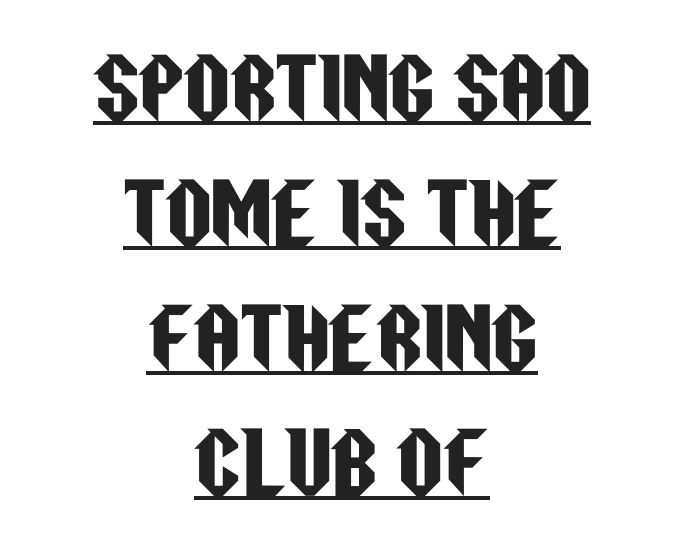
Q: Is the text italic (slanted)? A: No, it is upright.
Q: Is the typeface a serif or a sans-serif typeface? A: Sans-serif.
Q: Is the text underlined? A: Yes.
Q: How is the paragraph aligned? A: Centered.
Q: Is the spacing between letters normal or unusually wide? A: Normal.
Q: Is the spacing between lines tight, normal or loose? A: Normal.
Q: Width (condensed, normal, or wide)? A: Condensed.
Q: Stroke contrast? A: Low.
Q: x-height? A: Large.
Q: Monospaced? A: No.
